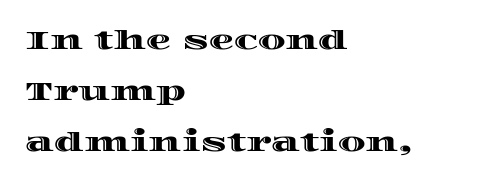
Q: Is the text italic (slanted)? A: No, it is upright.
Q: Is the text underlined? A: No.
Q: How is the paragraph aligned? A: Left-aligned.
Q: Is the spacing between letters normal or unusually wide? A: Normal.
Q: Is the spacing between lines tight, normal or loose? A: Loose.
